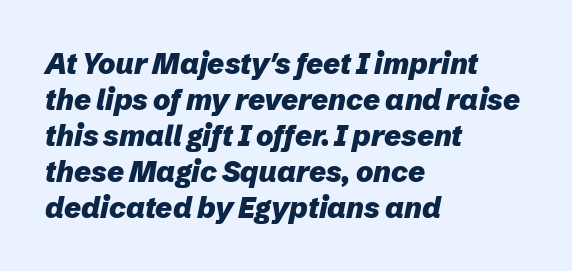
Weight check: bold — yes, fully. The letters are slanted; this is an italic face. Honestly, the letter spacing is just normal — you wouldn't notice it. Nobody drew a line under any word here. Spacing verdict: proportional, widths tailored to each character. Line starts are locked; line ends wander.
